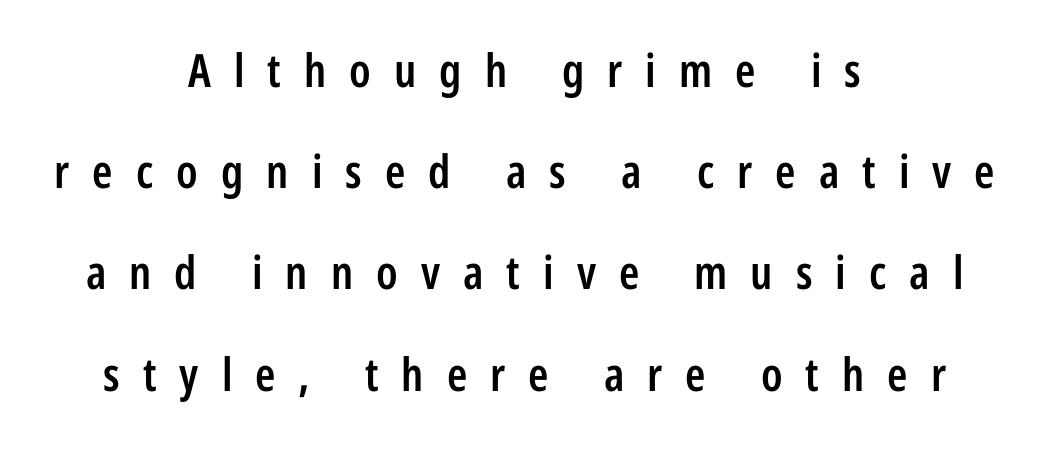
{"serif": "no", "italic": "no", "bold": "semi", "weight": "semibold", "width": "condensed", "stroke_contrast": "low", "x_height": "medium", "monospaced": "no", "underline": "no", "align": "center", "line_spacing": "loose", "line_spacing_ratio": 2.2, "letter_spacing": "wide", "letter_spacing_em": 0.5, "glyph_px": 46}
